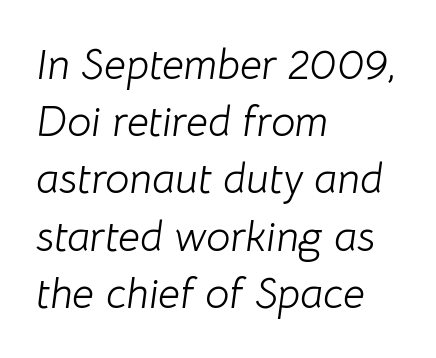
Q: Is the text bold? A: No.
Q: Is the text italic (slanted)? A: Yes, it leans right by about 8 degrees.
Q: Is the text underlined? A: No.
Q: How is the paragraph aligned? A: Left-aligned.
Q: Is the spacing between letters normal or unusually wide? A: Normal.
Q: Is the spacing between lines tight, normal or loose? A: Normal.
Q: Width (condensed, normal, or wide)? A: Normal.
Q: Stroke contrast? A: Low.
Q: x-height? A: Medium.
Q: Monospaced? A: No.
